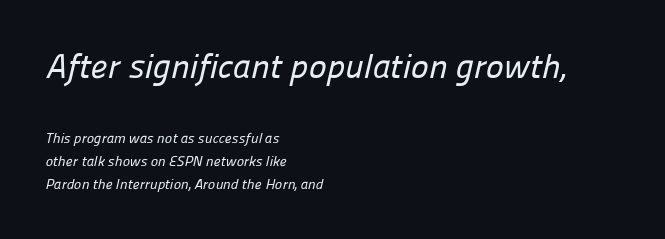
Line beginnings align vertically; line endings do not. Leading matches the norm, producing a regular column. Words float on clear page, feet unadorned. Character widths vary here, with narrow letters taking less room than wide ones. Typesetter's note — upper block bumped up in size, lower block left smaller.
